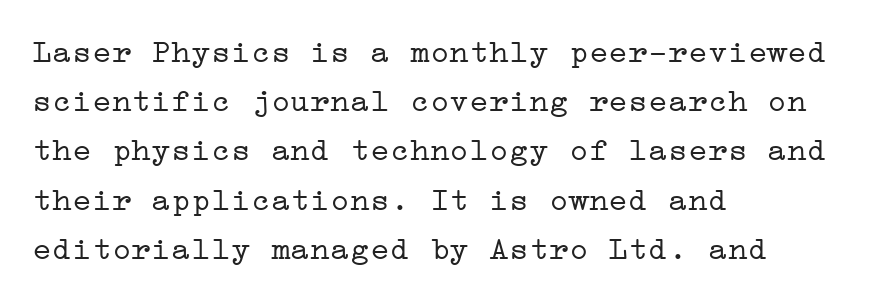
Does the leading feel generous? No, just average. The letterforms sit at book weight or below. Quick note: underline off. Check where the strokes stop: tiny serifs finish them off. This sample uses plain, unmodified letter spacing. Horizontally, the lines are justified to the leading edge only.
